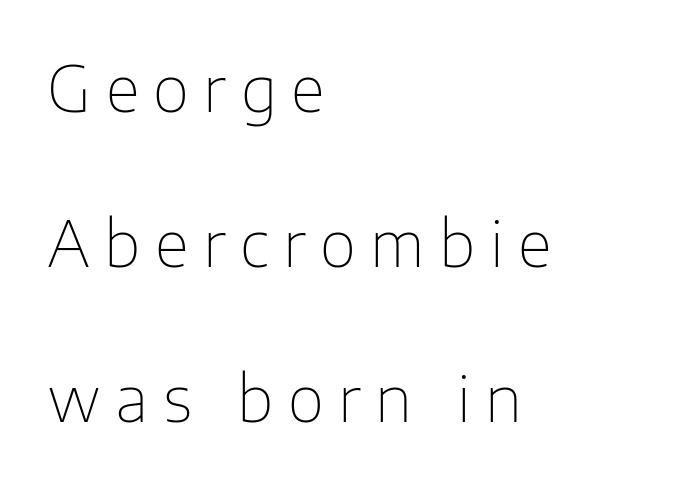
{"serif": "no", "italic": "no", "bold": "no", "weight": "thin", "width": "normal", "stroke_contrast": "low", "x_height": "medium", "monospaced": "no", "underline": "no", "align": "left", "line_spacing": "loose", "line_spacing_ratio": 2.46, "letter_spacing": "wide", "letter_spacing_em": 0.23, "glyph_px": 63}
